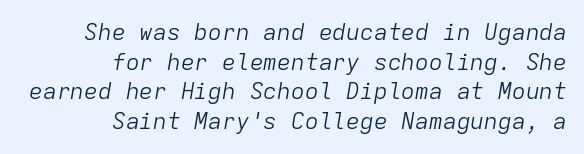
{"italic": "yes", "lean": "right", "slant_degrees": 9, "bold": "no", "underline": "no", "align": "right", "line_spacing": "normal", "line_spacing_ratio": 1.29, "letter_spacing": "normal", "letter_spacing_em": 0.0, "glyph_px": 23}
